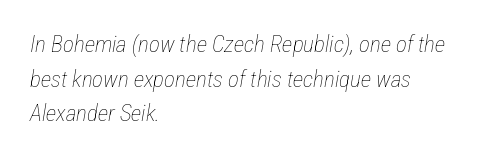
Q: Is the text bold? A: No.
Q: Is the text italic (slanted)? A: Yes, it leans right by about 12 degrees.
Q: Is the text underlined? A: No.
Q: How is the paragraph aligned? A: Left-aligned.
Q: Is the spacing between letters normal or unusually wide? A: Normal.
Q: Is the spacing between lines tight, normal or loose? A: Normal.
